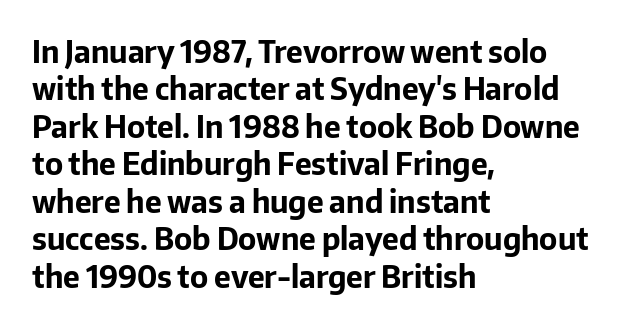
Q: Is the text bold? A: Yes.
Q: Is the text italic (slanted)? A: No, it is upright.
Q: Is the typeface a serif or a sans-serif typeface? A: Sans-serif.
Q: Is the text underlined? A: No.
Q: How is the paragraph aligned? A: Left-aligned.
Q: Is the spacing between letters normal or unusually wide? A: Normal.
Q: Is the spacing between lines tight, normal or loose? A: Normal.
Q: Width (condensed, normal, or wide)? A: Normal.
Q: Stroke contrast? A: Low.
Q: x-height? A: Medium.
Q: Monospaced? A: No.
